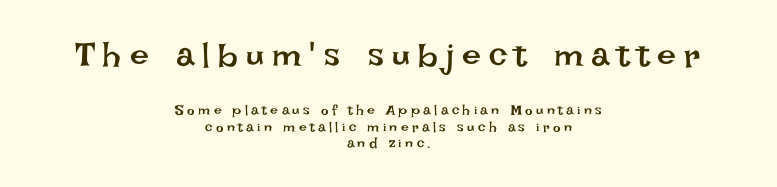
{"italic": "no", "bold": "no", "weight": "regular", "width": "normal", "stroke_contrast": "low", "x_height": "large", "monospaced": "no", "underline": "no", "align": "center", "line_spacing_ratio": 1.18, "letter_spacing": "wide", "letter_spacing_em": 0.24, "larger_block": "first", "size_ratio": 2.43, "glyph_px": 34}
